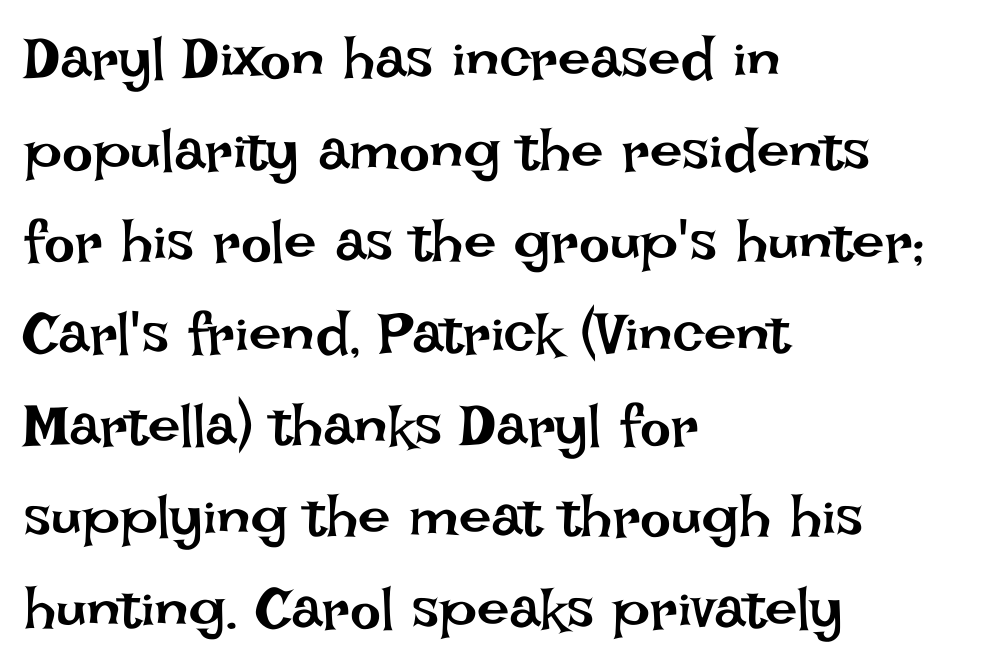
{"italic": "no", "bold": "no", "weight": "regular", "width": "normal", "stroke_contrast": "low", "x_height": "large", "monospaced": "no", "underline": "no", "align": "left", "line_spacing": "normal", "line_spacing_ratio": 1.58, "letter_spacing": "normal", "letter_spacing_em": 0.0, "glyph_px": 58}
